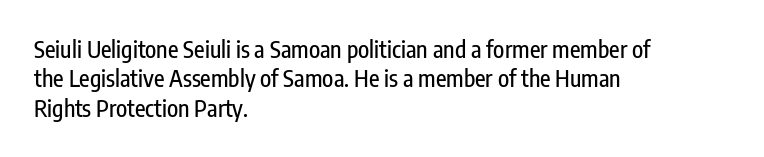
One-word summary of the alignment: left. Posture: vertical. The tracking reads as untouched default to a designer's eye. Each row of text sits above clean, open space. Does the leading feel generous? No, just average.
